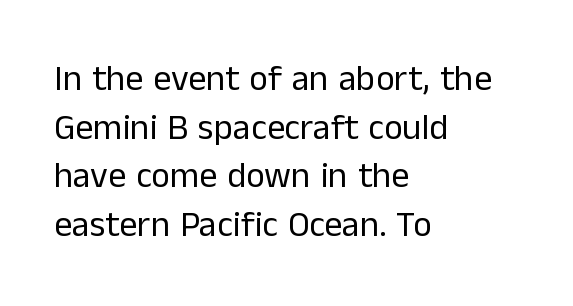
The glyphs in this specimen are sans serif. The face used here is proportionally spaced, like ordinary book or web type. The rag falls on the right side of this text block. Tracking value appears to be zero — textbook default spacing. Every stem runs plumb, perpendicular to the baseline. The line-height multiplier appears to be the usual default.
